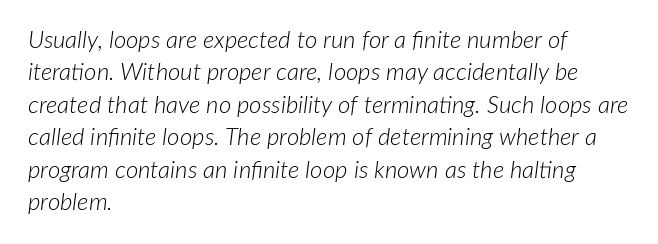
Q: Is the text bold? A: No.
Q: Is the text italic (slanted)? A: Yes, it leans right by about 7 degrees.
Q: Is the text underlined? A: No.
Q: How is the paragraph aligned? A: Left-aligned.
Q: Is the spacing between letters normal or unusually wide? A: Normal.
Q: Is the spacing between lines tight, normal or loose? A: Normal.
